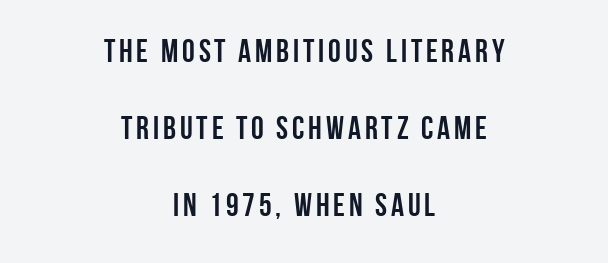
{"serif": "no", "italic": "no", "bold": "yes", "weight": "semibold", "width": "condensed", "stroke_contrast": "low", "x_height": "large", "monospaced": "no", "underline": "no", "align": "center", "line_spacing": "loose", "line_spacing_ratio": 2.41, "glyph_px": 32}
